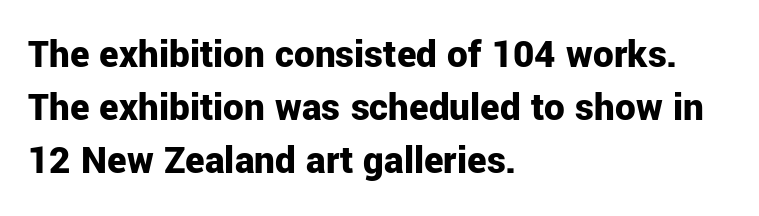
{"serif": "no", "italic": "no", "bold": "yes", "weight": "bold", "width": "normal", "stroke_contrast": "low", "x_height": "medium", "monospaced": "no", "underline": "no", "align": "left", "line_spacing": "normal", "line_spacing_ratio": 1.29, "letter_spacing": "normal", "letter_spacing_em": 0.0, "glyph_px": 41}
